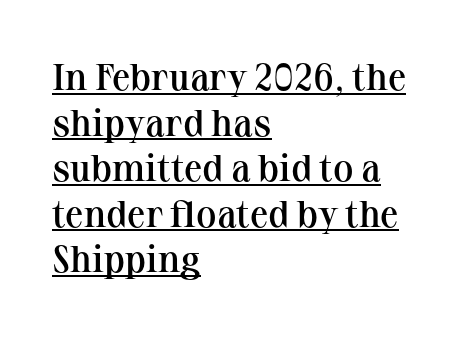
{"serif": "yes", "italic": "no", "bold": "semi", "weight": "semibold", "width": "normal", "stroke_contrast": "medium", "x_height": "medium", "monospaced": "no", "underline": "yes", "align": "left", "line_spacing_ratio": 1.23, "letter_spacing": "normal", "letter_spacing_em": 0.0, "glyph_px": 37}
